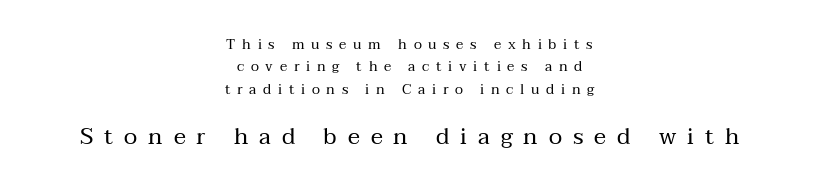
{"italic": "no", "bold": "no", "underline": "no", "align": "center", "line_spacing": "normal", "line_spacing_ratio": 1.59, "letter_spacing": "wide", "letter_spacing_em": 0.48, "larger_block": "second", "size_ratio": 1.64, "glyph_px": 23}
